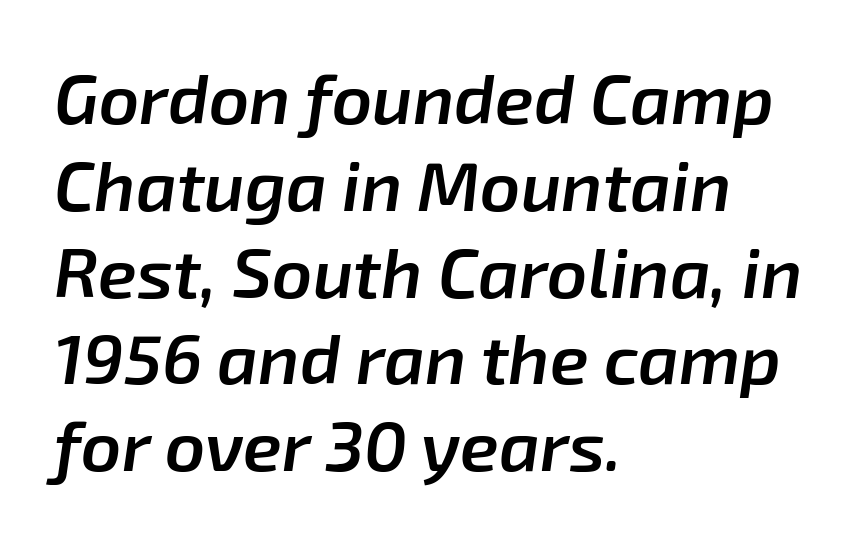
The image shows 70 px semibold type, italic (leaning right); set left-aligned, line spacing 1.24x, normal letter spacing, not underlined; low stroke contrast and a medium x-height.
